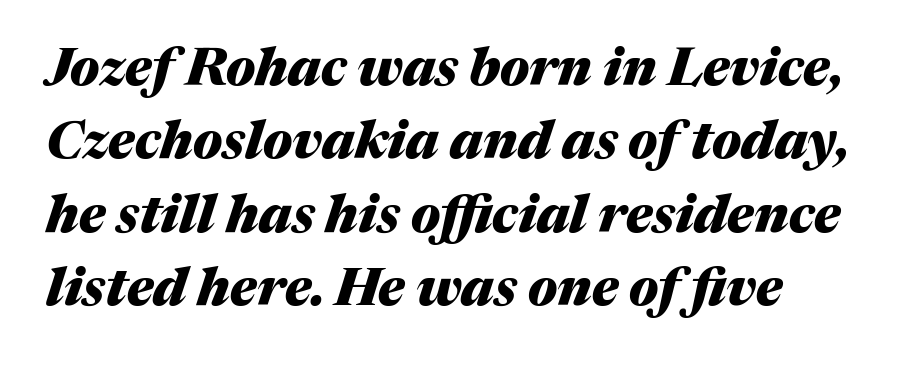
The image shows 52 px heavy type, italic (leaning right); set normal line spacing (1.41x), normal letter spacing, not underlined; medium stroke contrast and a medium x-height.
